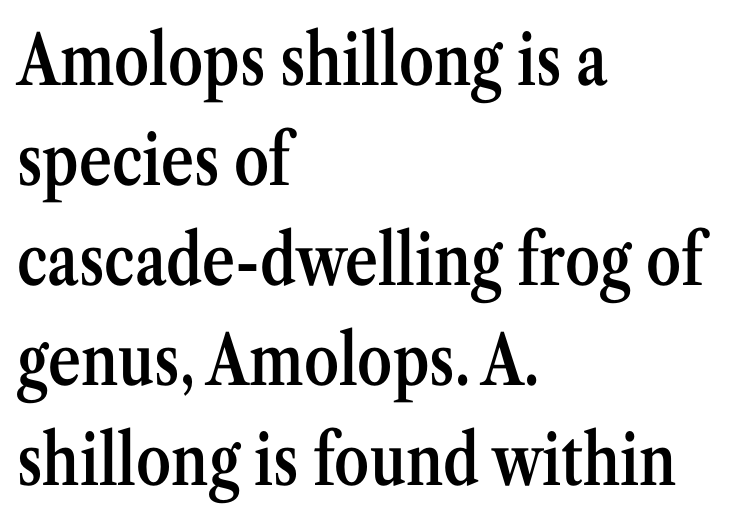
Varying glyph widths throughout — classic text-font behaviour. The typesetter chose a ragged-right arrangement here. Firm but not heavy-handed strokes: this text is semibold. Observe the ordinary spacing: letters are neighbours, not strangers. The characters display serif detailing at their extremities. The passage shown stacks its lines at a standard gap.
